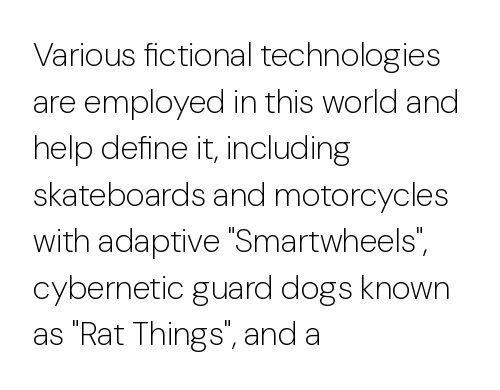
Q: Is the text bold? A: No.
Q: Is the text italic (slanted)? A: No, it is upright.
Q: Is the typeface a serif or a sans-serif typeface? A: Sans-serif.
Q: Is the text underlined? A: No.
Q: How is the paragraph aligned? A: Left-aligned.
Q: Is the spacing between letters normal or unusually wide? A: Normal.
Q: Is the spacing between lines tight, normal or loose? A: Normal.
Q: Width (condensed, normal, or wide)? A: Normal.
Q: Stroke contrast? A: Low.
Q: x-height? A: Medium.
Q: Monospaced? A: No.
